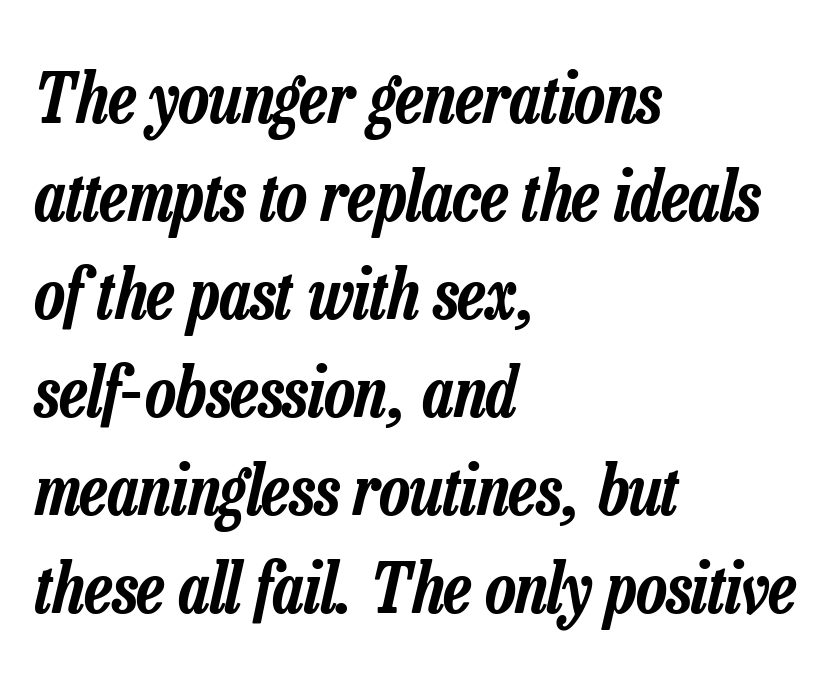
{"italic": "yes", "lean": "right", "slant_degrees": 13, "width": "condensed", "stroke_contrast": "low", "x_height": "medium", "monospaced": "no", "underline": "no", "align": "left", "line_spacing": "normal", "line_spacing_ratio": 1.4, "letter_spacing": "normal", "letter_spacing_em": 0.0, "glyph_px": 70}
